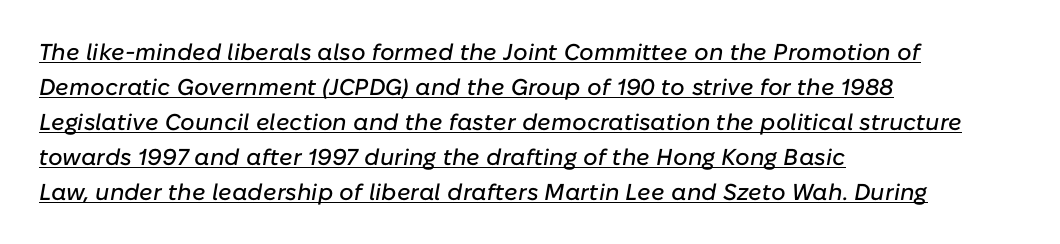
Emphasis-style slanted type is in use. The words here are underlined. Line spacing here is normal. You could call the tracking neutral — neither tight nor loose. The paragraph shown leans on its left margin.
